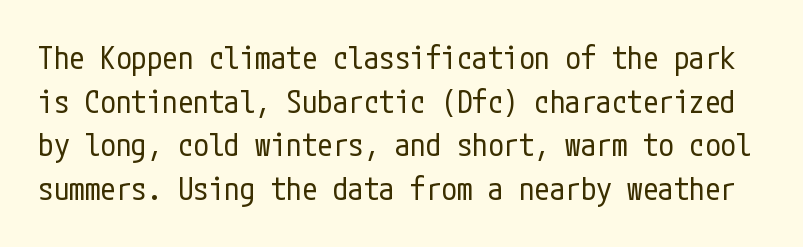
Does the type have serifs? No, each stem ends abruptly. Quick note: underline off. How are the letters spaced? Ordinarily, with no added tracking. Characters remain perfectly vertical along every line. The rows are spaced the way most documents space them.
